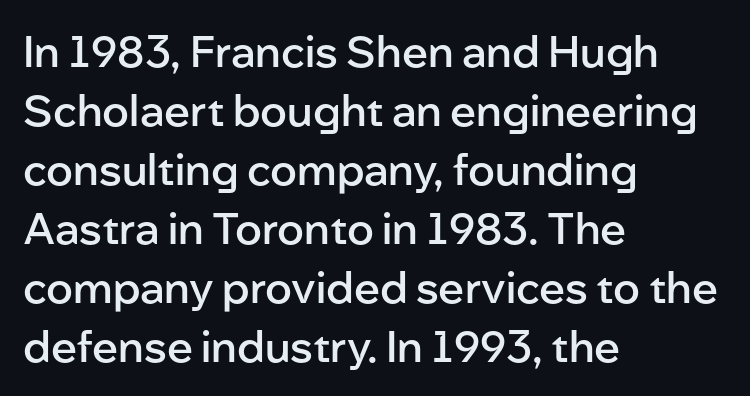
The typeface chosen for these lines omits serifs. The area under the type is left untouched. The vertical gap from one line to the next is medium. This is moderately heavy type, rendered in semibold. The text block is weighted toward the left margin, trailing off unevenly rightward. The passage shown has conventional tracking throughout.
